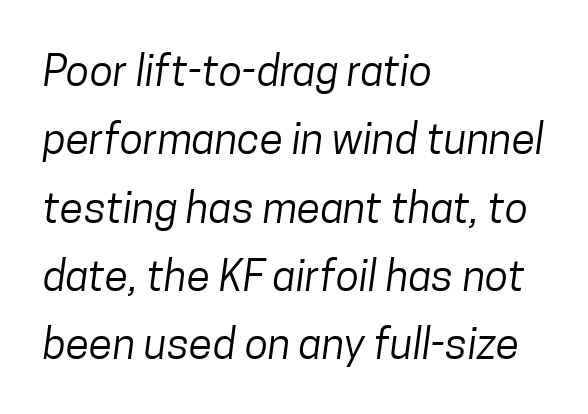
The image shows 43 px regular-weight, condensed sans-serif type; set left-aligned, normal line spacing (1.59x), normal letter spacing, not underlined; low stroke contrast and a medium x-height.
